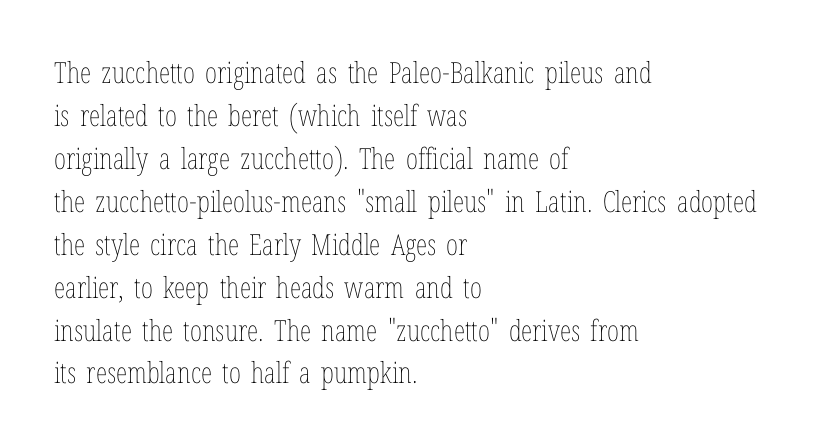
Q: Is the text bold? A: No.
Q: Is the text italic (slanted)? A: No, it is upright.
Q: Is the text underlined? A: No.
Q: How is the paragraph aligned? A: Left-aligned.
Q: Is the spacing between letters normal or unusually wide? A: Normal.
Q: Is the spacing between lines tight, normal or loose? A: Normal.
Q: Width (condensed, normal, or wide)? A: Condensed.
Q: Stroke contrast? A: Low.
Q: x-height? A: Medium.
Q: Monospaced? A: No.
